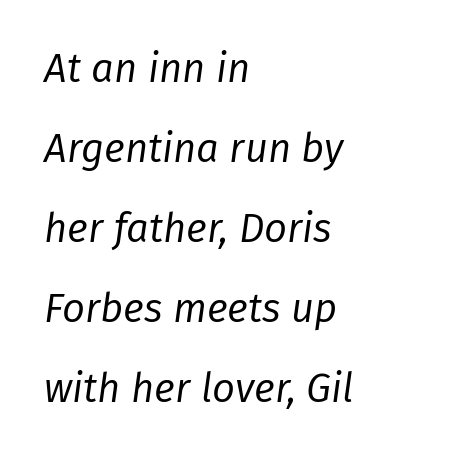
{"italic": "yes", "lean": "right", "slant_degrees": 8, "bold": "no", "weight": "regular", "width": "normal", "stroke_contrast": "low", "x_height": "medium", "monospaced": "no", "underline": "no", "align": "left", "line_spacing": "loose", "line_spacing_ratio": 2.0, "letter_spacing": "normal", "letter_spacing_em": 0.0, "glyph_px": 40}
